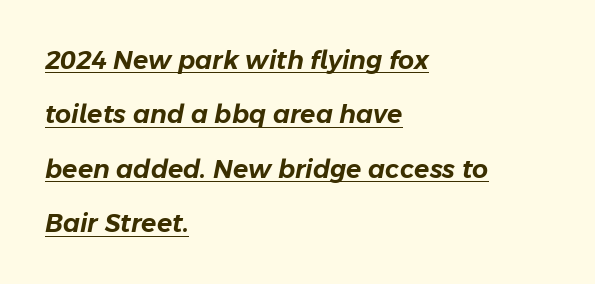
Q: Is the text italic (slanted)? A: Yes, it leans right by about 11 degrees.
Q: Is the text underlined? A: Yes.
Q: How is the paragraph aligned? A: Left-aligned.
Q: Is the spacing between letters normal or unusually wide? A: Normal.
Q: Is the spacing between lines tight, normal or loose? A: Loose.
